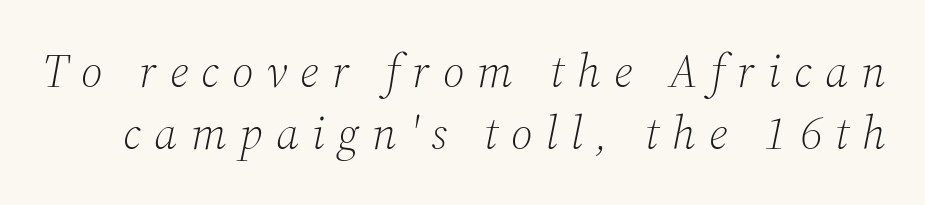
Q: Is the text bold? A: No.
Q: Is the text italic (slanted)? A: Yes, it leans right by about 12 degrees.
Q: Is the typeface a serif or a sans-serif typeface? A: Serif.
Q: Is the text underlined? A: No.
Q: Is the spacing between letters normal or unusually wide? A: Unusually wide.
Q: Is the spacing between lines tight, normal or loose? A: Normal.
Q: Width (condensed, normal, or wide)? A: Normal.
Q: Stroke contrast? A: Medium.
Q: x-height? A: Medium.
Q: Monospaced? A: No.
